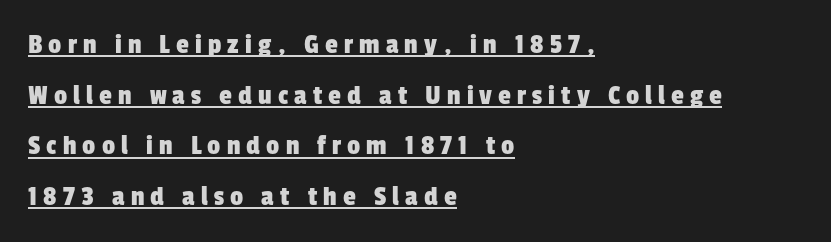
Q: Is the typeface a serif or a sans-serif typeface? A: Sans-serif.
Q: Is the text underlined? A: Yes.
Q: How is the paragraph aligned? A: Left-aligned.
Q: Is the spacing between letters normal or unusually wide? A: Unusually wide.
Q: Width (condensed, normal, or wide)? A: Condensed.
Q: Stroke contrast? A: Low.
Q: x-height? A: Medium.
Q: Monospaced? A: No.
